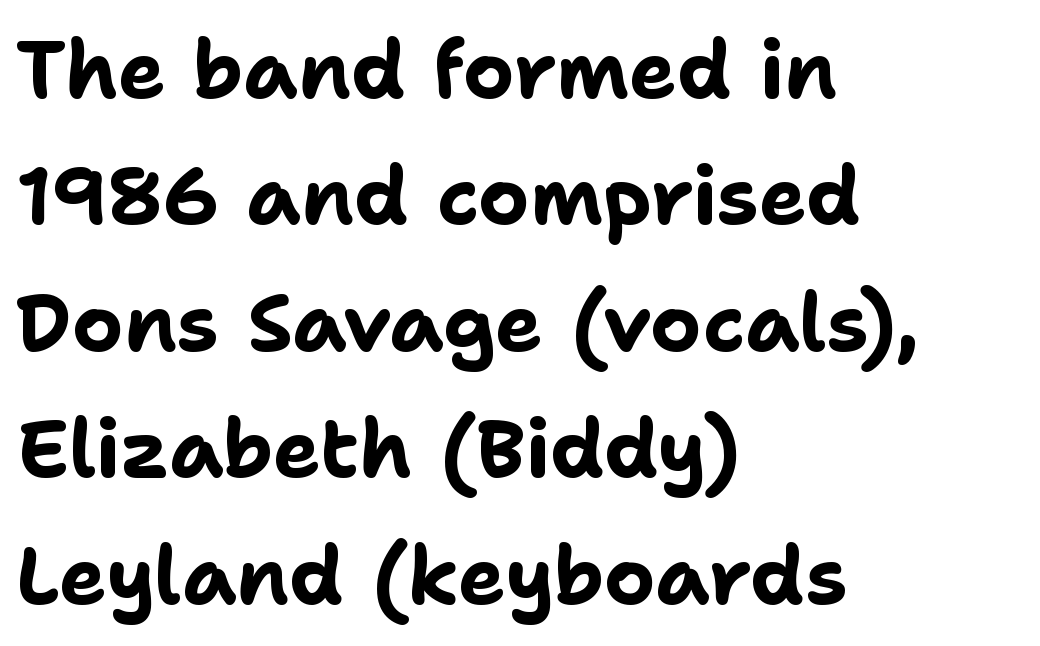
{"serif": "no", "italic": "no", "bold": "yes", "weight": "bold", "width": "normal", "stroke_contrast": "low", "x_height": "medium", "monospaced": "no", "underline": "no", "align": "left", "line_spacing": "normal", "line_spacing_ratio": 1.58, "letter_spacing": "normal", "letter_spacing_em": 0.0, "glyph_px": 80}
